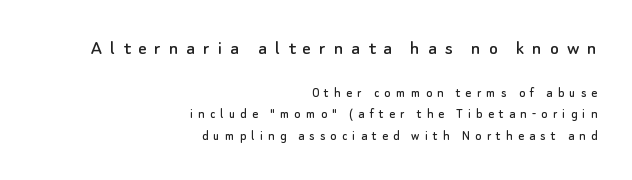
Q: Is the text italic (slanted)? A: No, it is upright.
Q: Is the text underlined? A: No.
Q: How is the paragraph aligned? A: Right-aligned.
Q: Is the spacing between letters normal or unusually wide? A: Unusually wide.
Q: Is the spacing between lines tight, normal or loose? A: Normal.
Q: Which block of text is set in a larger size, the first (top) or the second (bottom)? A: The first (top) one.
